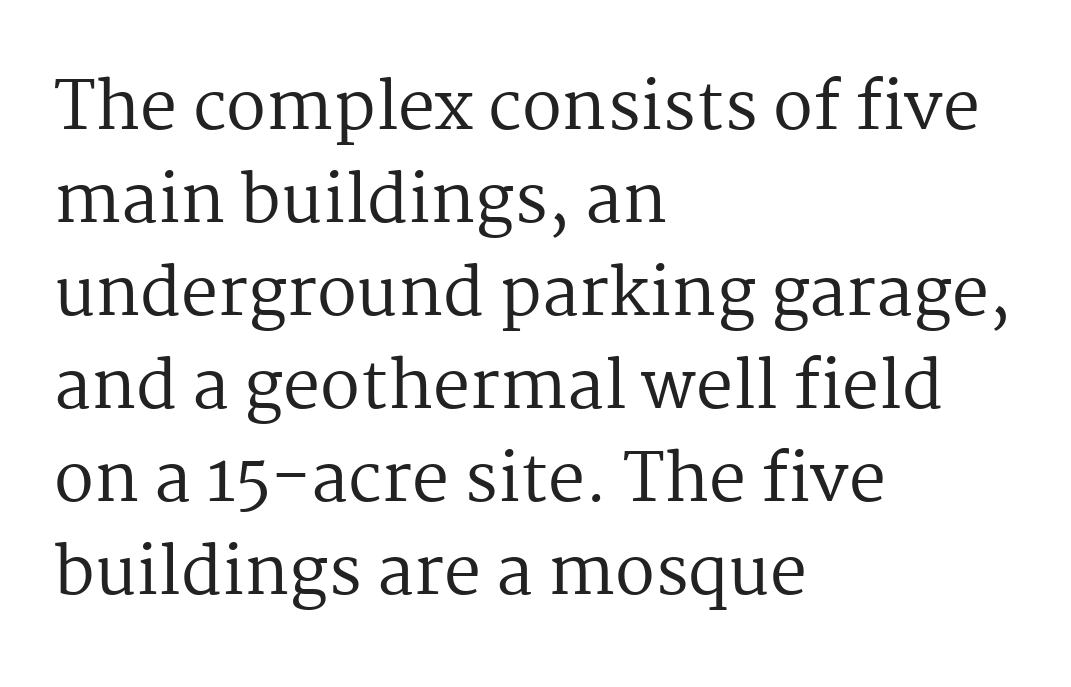
The image shows 66 px regular-weight serif type, upright; set left-aligned, normal line spacing (1.41x), normal letter spacing, not underlined; medium stroke contrast and a medium x-height.
